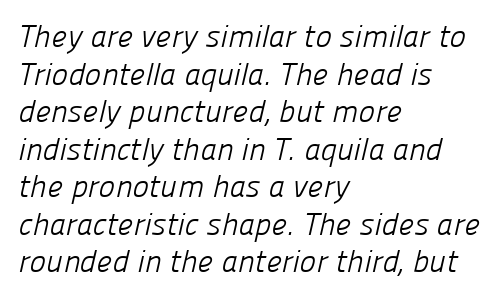
{"serif": "no", "bold": "no", "weight": "light", "width": "normal", "stroke_contrast": "low", "x_height": "medium", "monospaced": "no", "underline": "no", "align": "left", "line_spacing_ratio": 1.21, "letter_spacing": "normal", "letter_spacing_em": 0.0, "glyph_px": 31}
